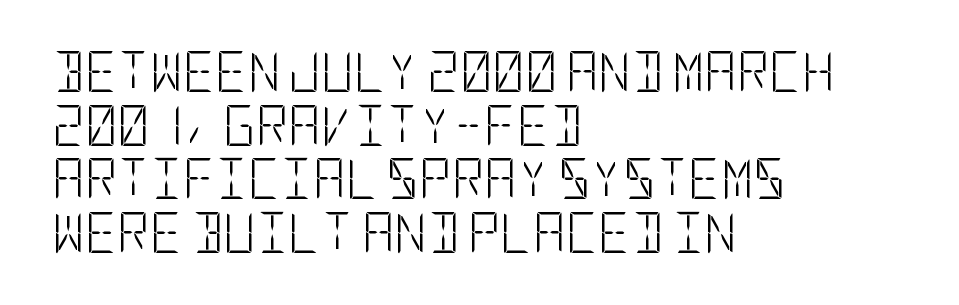
The image shows 40 px light, condensed sans-serif type, upright; set left-aligned, normal line spacing (1.34x), normal letter spacing, not underlined; low stroke contrast and a large x-height.
